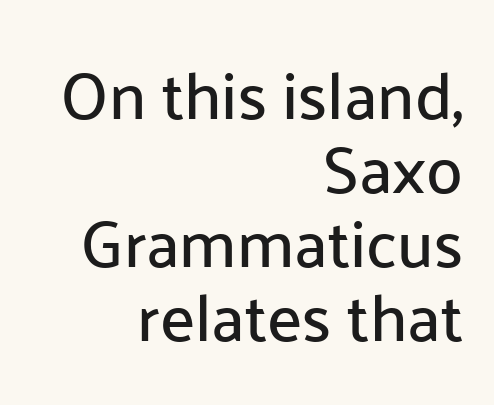
Q: Is the text italic (slanted)? A: No, it is upright.
Q: Is the typeface a serif or a sans-serif typeface? A: Sans-serif.
Q: Is the text underlined? A: No.
Q: How is the paragraph aligned? A: Right-aligned.
Q: Is the spacing between letters normal or unusually wide? A: Normal.
Q: Is the spacing between lines tight, normal or loose? A: Tight.
Q: Width (condensed, normal, or wide)? A: Normal.
Q: Stroke contrast? A: Low.
Q: x-height? A: Medium.
Q: Monospaced? A: No.
